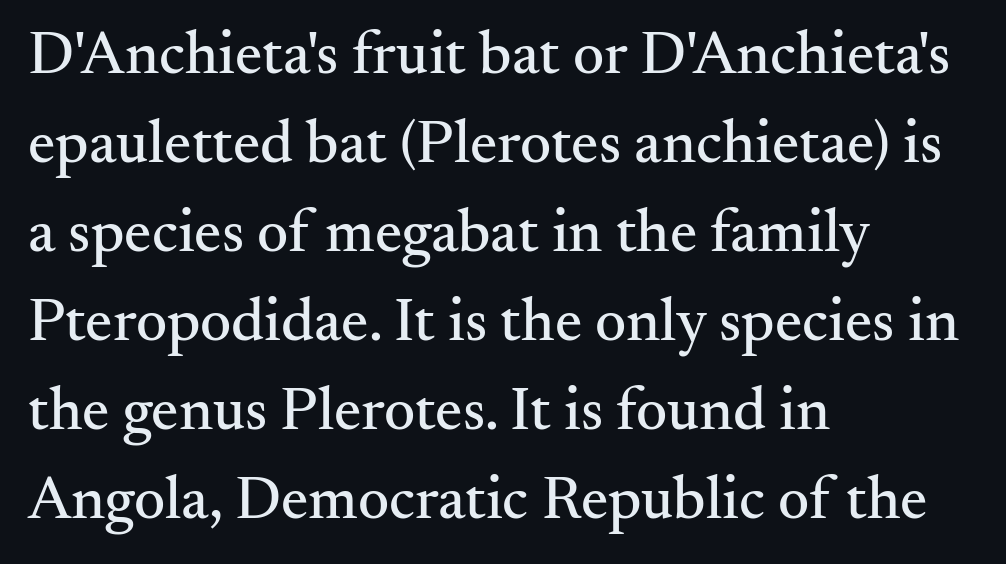
{"serif": "yes", "italic": "no", "width": "normal", "stroke_contrast": "medium", "x_height": "small", "monospaced": "no", "underline": "no", "align": "left", "line_spacing": "normal", "line_spacing_ratio": 1.46, "letter_spacing": "normal", "letter_spacing_em": 0.0, "glyph_px": 61}
